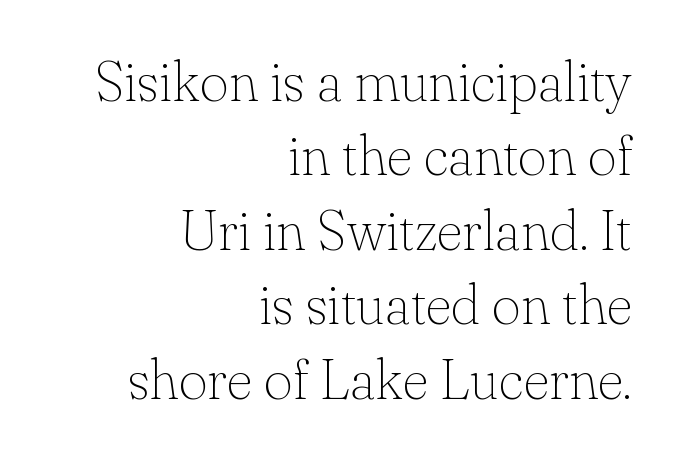
{"serif": "yes", "italic": "no", "bold": "no", "weight": "thin", "width": "normal", "stroke_contrast": "low", "x_height": "small", "monospaced": "no", "underline": "no", "align": "right", "line_spacing": "normal", "line_spacing_ratio": 1.33, "letter_spacing": "normal", "letter_spacing_em": 0.0, "glyph_px": 56}
